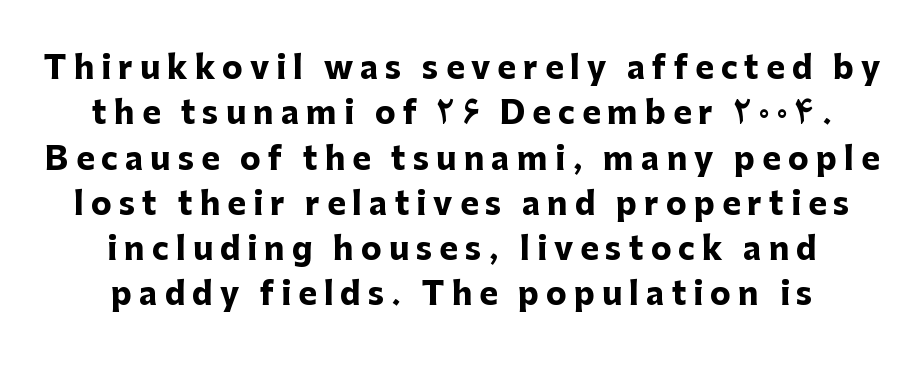
Q: Is the text bold? A: Yes.
Q: Is the text italic (slanted)? A: No, it is upright.
Q: Is the typeface a serif or a sans-serif typeface? A: Sans-serif.
Q: Is the text underlined? A: No.
Q: How is the paragraph aligned? A: Centered.
Q: Is the spacing between letters normal or unusually wide? A: Unusually wide.
Q: Is the spacing between lines tight, normal or loose? A: Normal.
Q: Width (condensed, normal, or wide)? A: Normal.
Q: Stroke contrast? A: Low.
Q: x-height? A: Medium.
Q: Monospaced? A: No.
